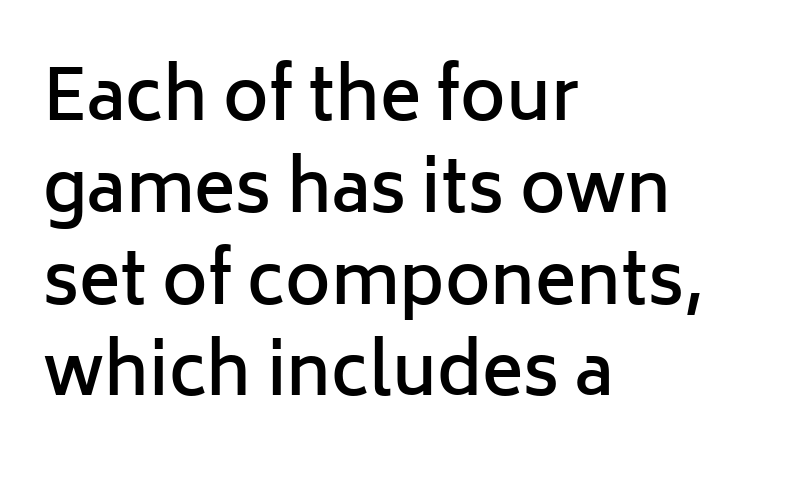
The image shows 69 px semibold sans-serif type, upright; set left-aligned, normal line spacing (1.33x), normal letter spacing, not underlined; low stroke contrast and a medium x-height.
